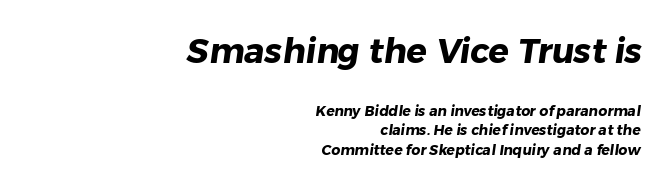
The image shows 34 px heavy sans-serif type; set right-aligned, normal line spacing (1.36x), normal letter spacing, not underlined; the first (top) block is 2.43x larger; low stroke contrast and a medium x-height.
